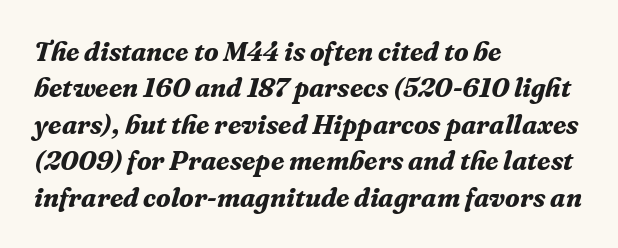
What stands out about the letter spacing? Nothing — it is the standard amount. The area under the type is left untouched. Yep, that's italic — everything's leaning. Which margin do the lines hug? The left one — the right edge is uneven. Heavy, bold letterforms. The passage shown stacks its lines at a standard gap.
